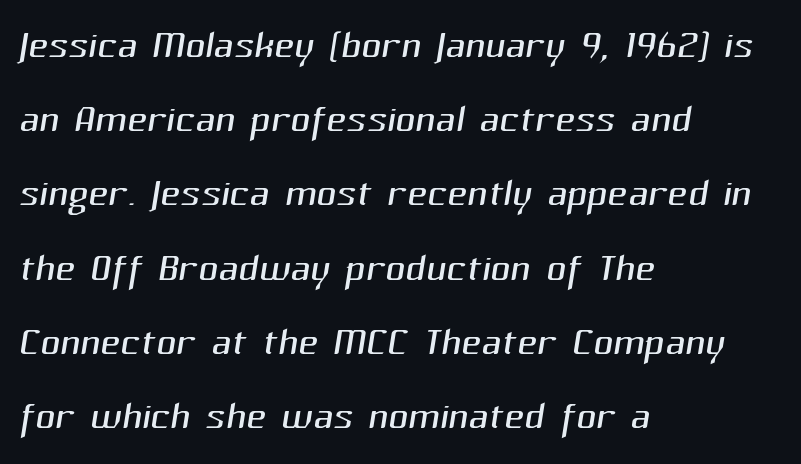
Q: Is the text bold? A: No.
Q: Is the typeface a serif or a sans-serif typeface? A: Sans-serif.
Q: Is the text underlined? A: No.
Q: How is the paragraph aligned? A: Left-aligned.
Q: Is the spacing between letters normal or unusually wide? A: Normal.
Q: Is the spacing between lines tight, normal or loose? A: Normal.
Q: Width (condensed, normal, or wide)? A: Normal.
Q: Stroke contrast? A: Medium.
Q: x-height? A: Medium.
Q: Monospaced? A: No.
